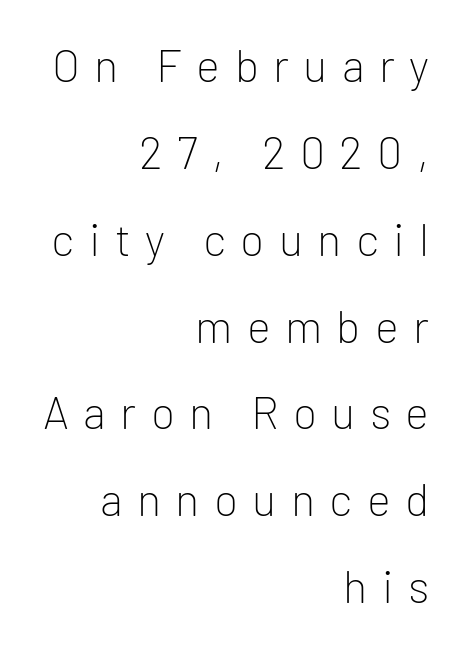
{"serif": "no", "italic": "no", "bold": "no", "weight": "light", "width": "normal", "stroke_contrast": "low", "x_height": "medium", "monospaced": "no", "underline": "no", "align": "right", "line_spacing": "loose", "line_spacing_ratio": 1.93, "letter_spacing": "wide", "letter_spacing_em": 0.32, "glyph_px": 45}
